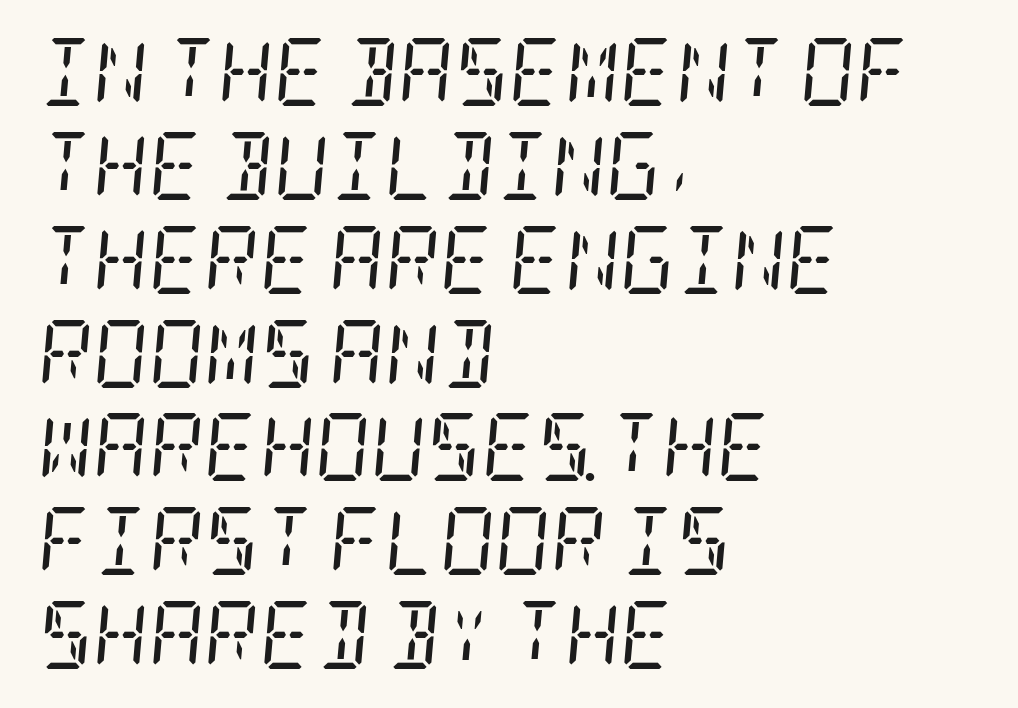
Q: Is the text bold? A: No.
Q: Is the text italic (slanted)? A: Yes, it leans right by about 5 degrees.
Q: Is the typeface a serif or a sans-serif typeface? A: Serif.
Q: Is the text underlined? A: No.
Q: How is the paragraph aligned? A: Left-aligned.
Q: Is the spacing between letters normal or unusually wide? A: Normal.
Q: Is the spacing between lines tight, normal or loose? A: Normal.
Q: Width (condensed, normal, or wide)? A: Condensed.
Q: Stroke contrast? A: Low.
Q: x-height? A: Large.
